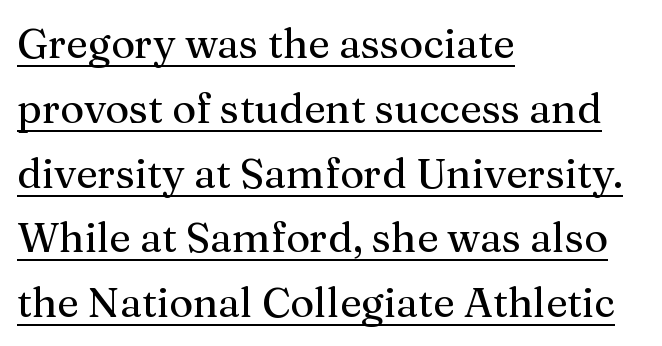
Look at the bottom of the vertical strokes: they flare into serifs here. A typesetter would call this proportional, since set widths differ per character. Line beginnings align vertically; line endings do not. Style check: upright. Compared with typical body copy, the letter spacing here is the same.
